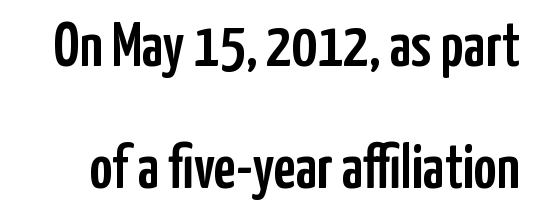
Q: Is the text italic (slanted)? A: No, it is upright.
Q: Is the typeface a serif or a sans-serif typeface? A: Sans-serif.
Q: Is the text underlined? A: No.
Q: Is the spacing between letters normal or unusually wide? A: Normal.
Q: Is the spacing between lines tight, normal or loose? A: Loose.
Q: Width (condensed, normal, or wide)? A: Condensed.
Q: Stroke contrast? A: Low.
Q: x-height? A: Medium.
Q: Monospaced? A: No.
